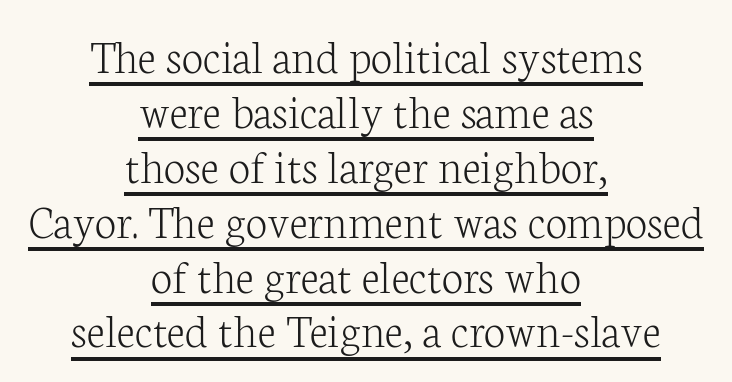
The image shows 49 px light serif type, upright; set centered, tight line spacing (1.12x), normal letter spacing, underlined; low stroke contrast and a medium x-height.
